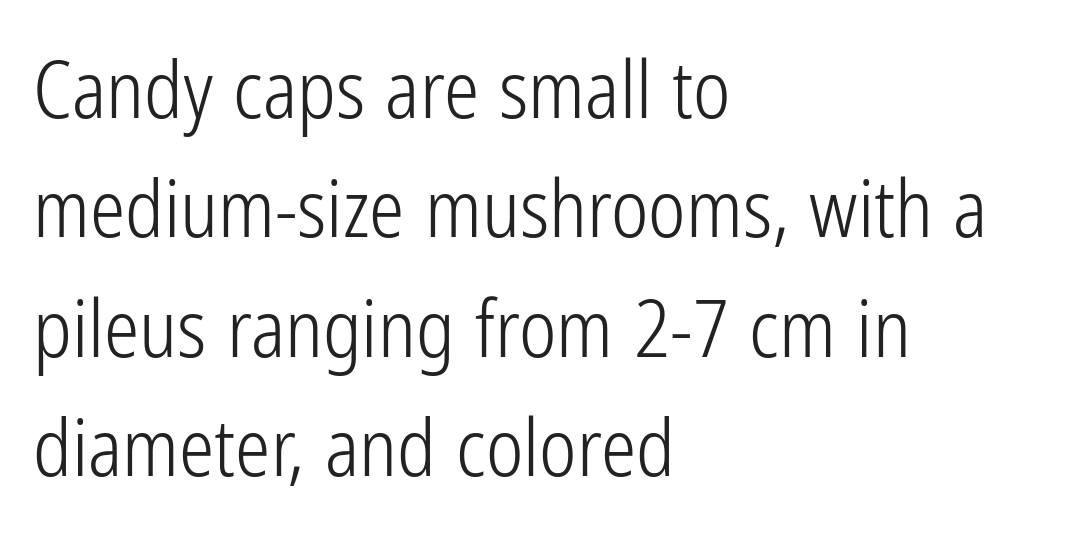
The rendering uses natural spacing where letterforms have individual widths. The passage shown stacks its lines at a standard gap. Each letter's strokes conclude bluntly, with no projecting serifs. The space directly below the letters is spotless.
